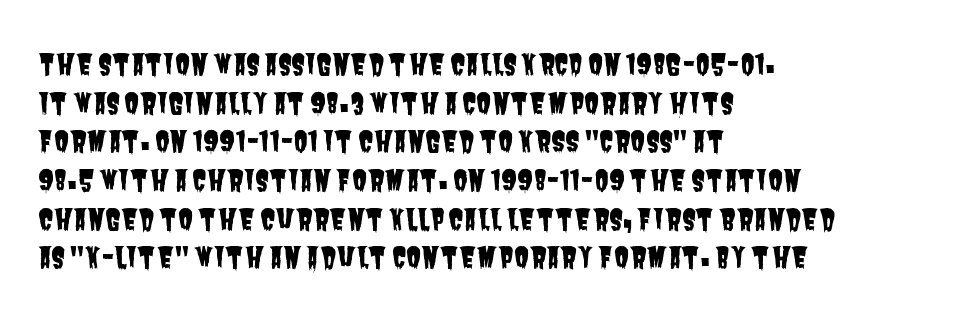
The image shows 28 px condensed sans-serif type; set left-aligned, normal line spacing (1.38x), normal letter spacing, not underlined; low stroke contrast and a large x-height.
